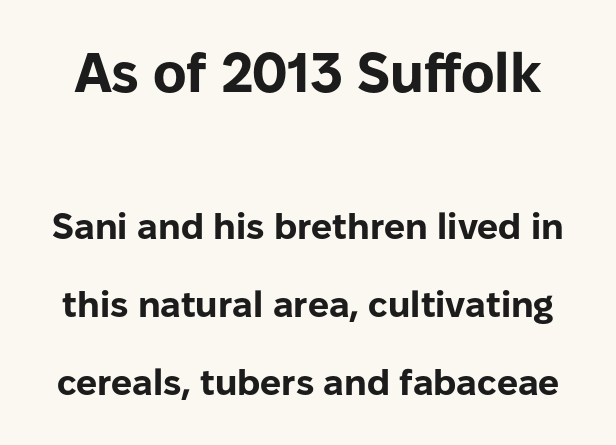
{"serif": "no", "italic": "no", "bold": "yes", "weight": "bold", "width": "normal", "stroke_contrast": "low", "x_height": "medium", "monospaced": "no", "underline": "no", "line_spacing": "loose", "line_spacing_ratio": 2.12, "letter_spacing": "normal", "letter_spacing_em": 0.0, "larger_block": "first", "size_ratio": 1.51, "glyph_px": 56}
